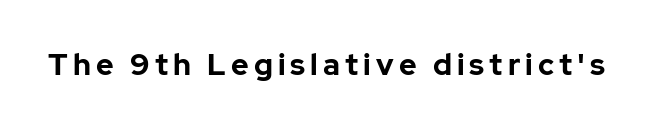
The face used here is proportionally spaced, like ordinary book or web type. Each letter's strokes conclude bluntly, with no projecting serifs. In terms of posture, this sample is upright. Set as a true bold cut, around the 700 mark.
